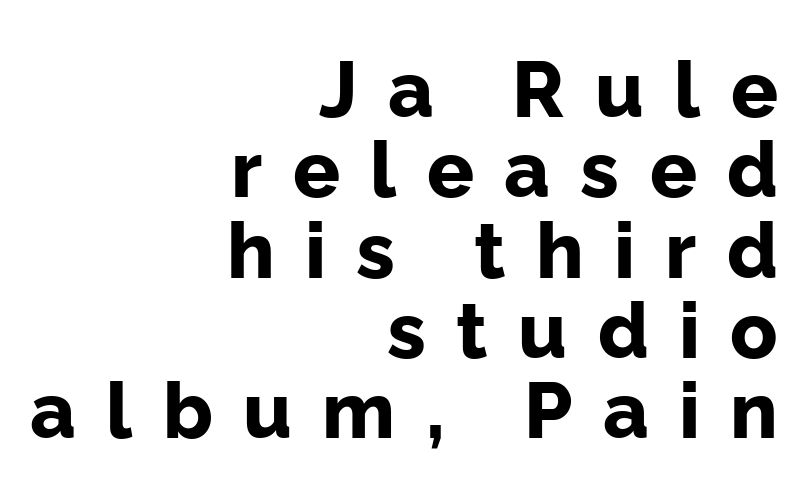
{"serif": "no", "italic": "no", "bold": "yes", "weight": "bold", "width": "normal", "stroke_contrast": "low", "x_height": "medium", "monospaced": "no", "underline": "no", "align": "right", "line_spacing": "tight", "line_spacing_ratio": 1.03, "letter_spacing": "wide", "letter_spacing_em": 0.39, "glyph_px": 78}
